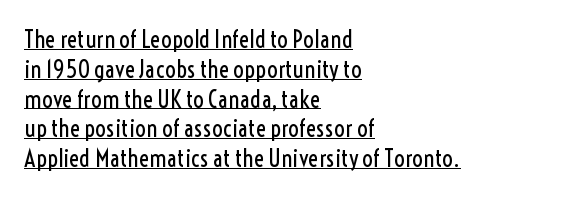
The image shows 24 px text type, upright; set left-aligned, line spacing 1.24x, normal letter spacing, underlined.
